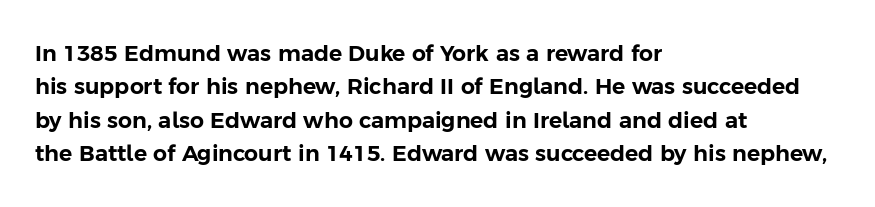
Q: Is the text italic (slanted)? A: No, it is upright.
Q: Is the text underlined? A: No.
Q: How is the paragraph aligned? A: Left-aligned.
Q: Is the spacing between letters normal or unusually wide? A: Normal.
Q: Is the spacing between lines tight, normal or loose? A: Normal.
